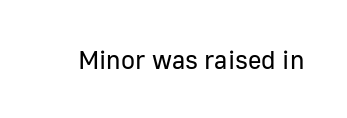
A roman cut, with each character standing at attention. Decoration check: the copy has no underline. The gaps between neighbouring characters are ordinary and unremarkable. Bold? No — there's no thickening of the strokes.
